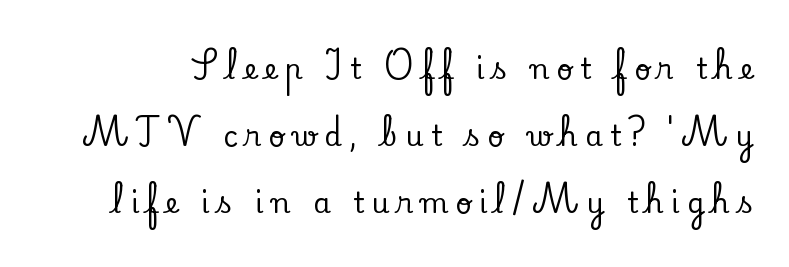
{"serif": "yes", "italic": "no", "width": "normal", "stroke_contrast": "low", "x_height": "small", "monospaced": "no", "underline": "no", "line_spacing": "loose", "line_spacing_ratio": 2.4, "letter_spacing": "wide", "letter_spacing_em": 0.26, "glyph_px": 28}
